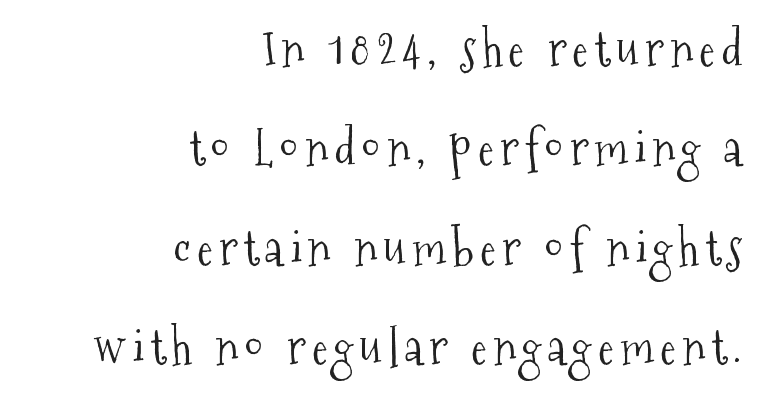
Q: Is the text bold? A: No.
Q: Is the text italic (slanted)? A: No, it is upright.
Q: Is the typeface a serif or a sans-serif typeface? A: Serif.
Q: Is the text underlined? A: No.
Q: How is the paragraph aligned? A: Right-aligned.
Q: Is the spacing between lines tight, normal or loose? A: Loose.
Q: Width (condensed, normal, or wide)? A: Condensed.
Q: Stroke contrast? A: Medium.
Q: x-height? A: Medium.
Q: Monospaced? A: No.
